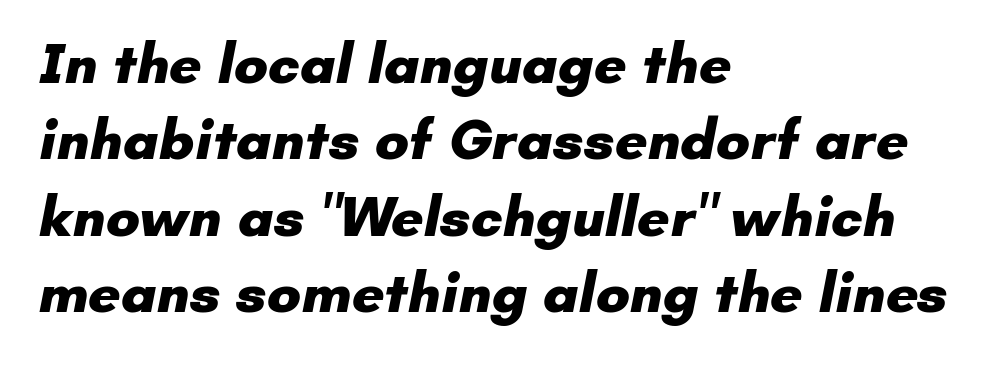
{"serif": "no", "bold": "yes", "weight": "heavy", "width": "normal", "stroke_contrast": "low", "x_height": "small", "monospaced": "no", "underline": "no", "align": "left", "line_spacing": "normal", "line_spacing_ratio": 1.34, "letter_spacing": "normal", "letter_spacing_em": 0.0, "glyph_px": 57}
